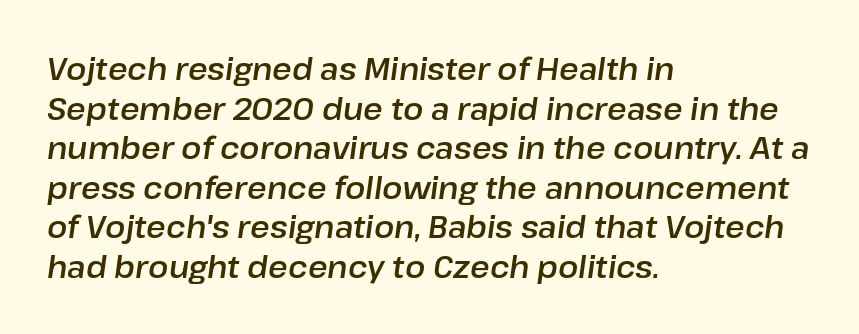
The passage is arranged the way most books set body copy — flush left. Designer's note — italics engaged. Whoever set this chose a conventional vertical rhythm. The passage shown is typed in a proportional face where columns would drift. Letter spacing: default. A bare baseline throughout the passage.
